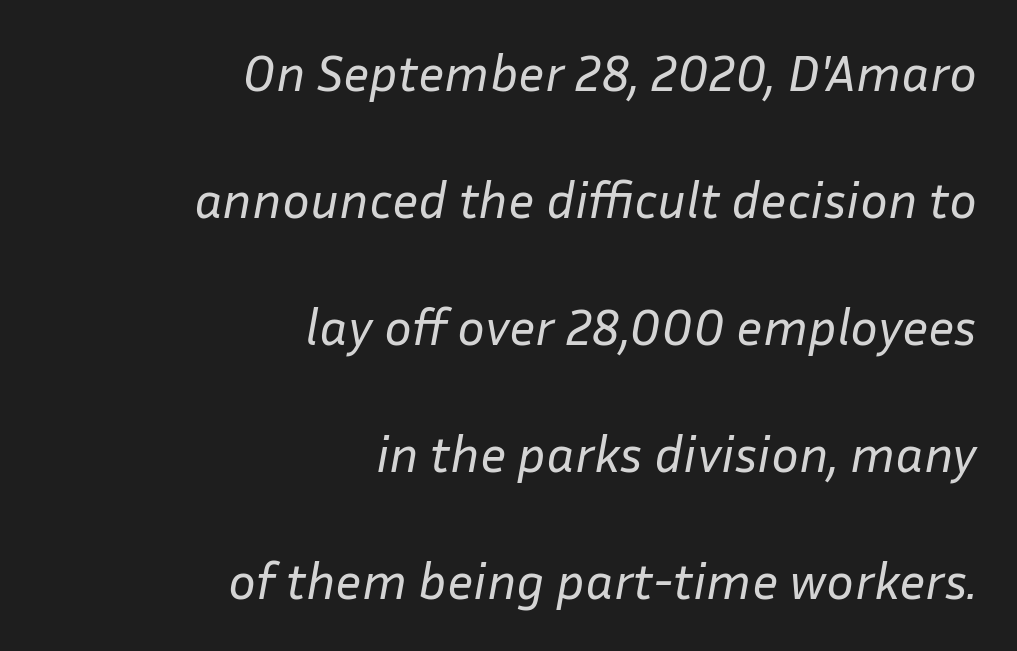
The image shows 52 px regular-weight type, italic (leaning right); set right-aligned, loose line spacing (2.44x), normal letter spacing, not underlined; low stroke contrast and a medium x-height.
